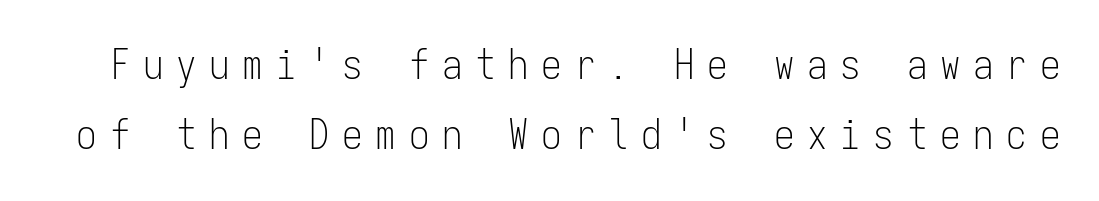
The image shows 41 px light, condensed sans-serif type, upright, monospaced; set line spacing 1.71x, unusually wide letter spacing (+0.31 em), not underlined; low stroke contrast and a medium x-height.
